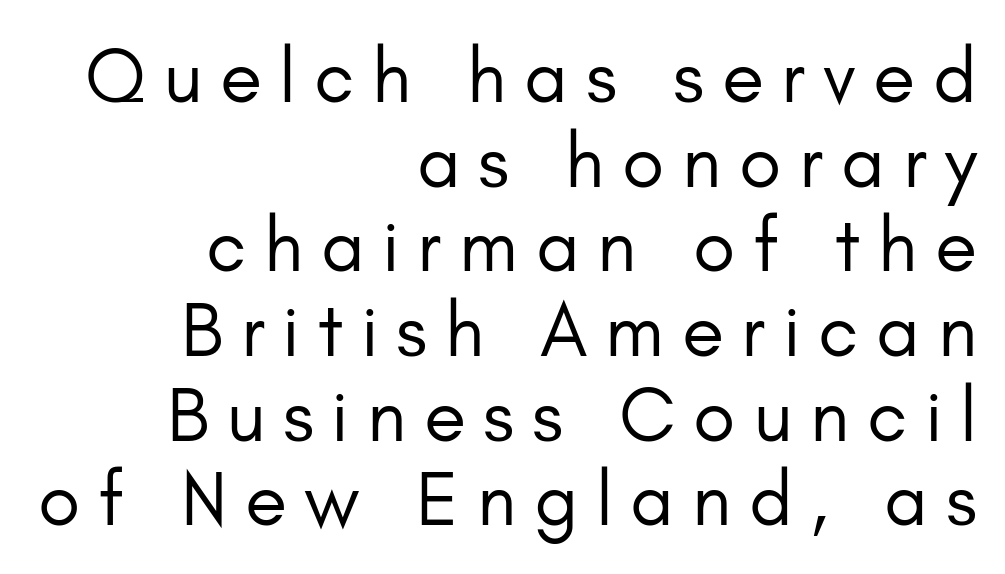
{"serif": "no", "italic": "no", "bold": "no", "weight": "regular", "width": "normal", "stroke_contrast": "low", "x_height": "small", "monospaced": "no", "underline": "no", "align": "right", "line_spacing": "tight", "line_spacing_ratio": 1.1, "letter_spacing": "wide", "letter_spacing_em": 0.23, "glyph_px": 77}
